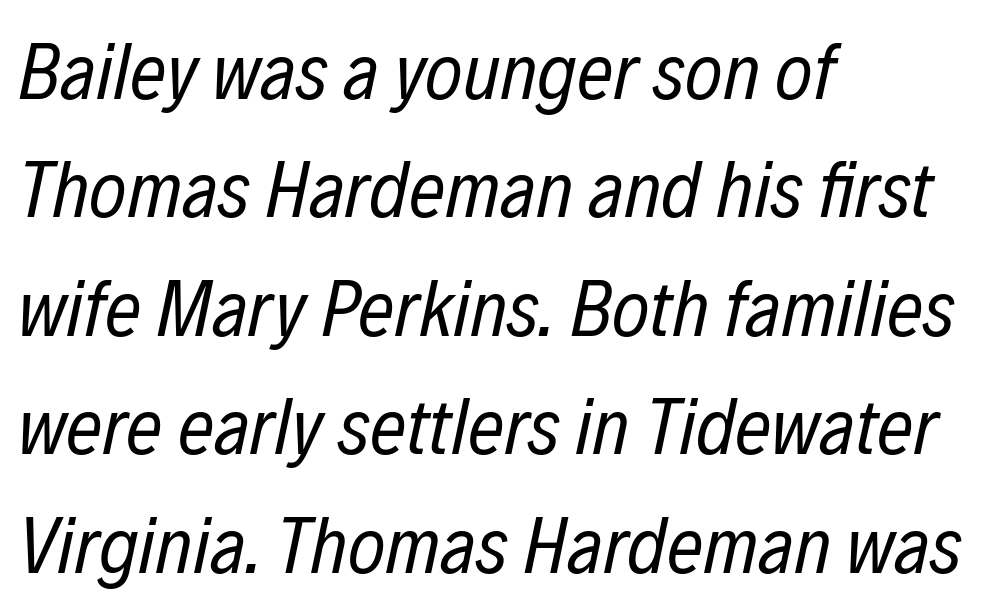
Q: Is the text bold? A: No.
Q: Is the text italic (slanted)? A: Yes, it leans right by about 12 degrees.
Q: Is the text underlined? A: No.
Q: How is the paragraph aligned? A: Left-aligned.
Q: Is the spacing between letters normal or unusually wide? A: Normal.
Q: Is the spacing between lines tight, normal or loose? A: Normal.
Q: Width (condensed, normal, or wide)? A: Condensed.
Q: Stroke contrast? A: Low.
Q: x-height? A: Medium.
Q: Monospaced? A: No.
